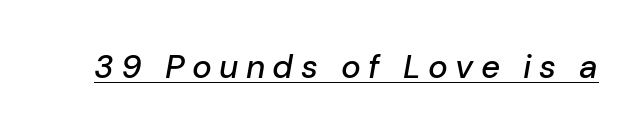
When letters slant like this, we call the style italic. The passage shown is underscored from start to finish. Glyph-to-glyph distance is far greater than everyday printed text. A typesetter would call this proportional, since set widths differ per character.
